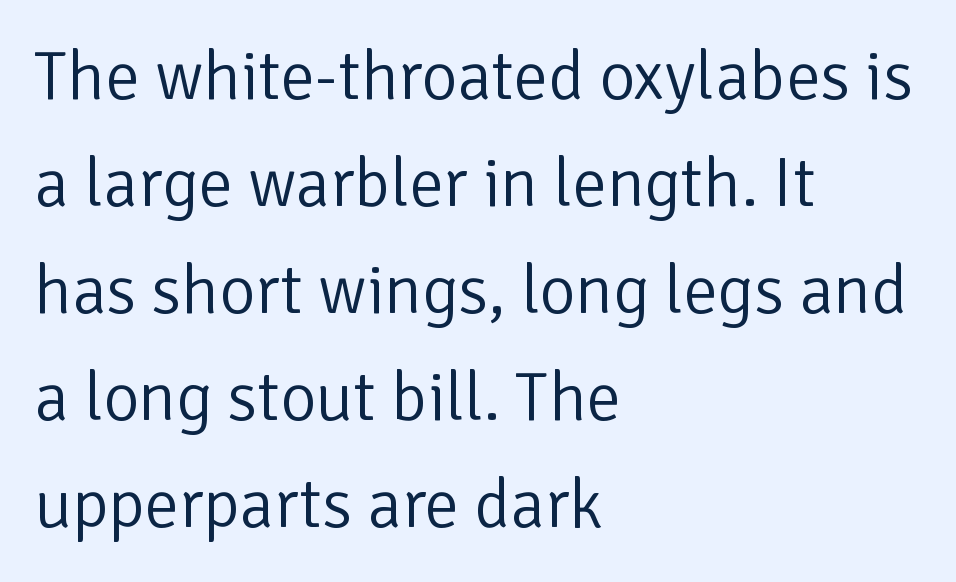
The image shows 69 px light sans-serif type, upright; set left-aligned, normal line spacing (1.55x), normal letter spacing, not underlined; low stroke contrast and a medium x-height.
